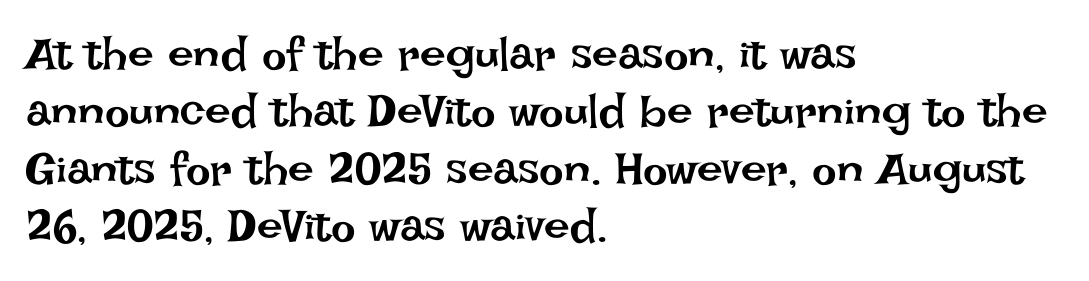
The image shows 46 px regular-weight type, upright; set left-aligned, normal line spacing (1.25x), normal letter spacing, not underlined; low stroke contrast and a large x-height.
